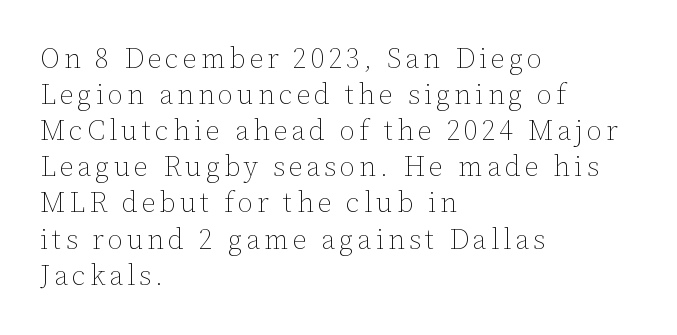
The image shows 28 px thin type, upright; set left-aligned, normal line spacing (1.29x), not underlined; low stroke contrast and a medium x-height.
